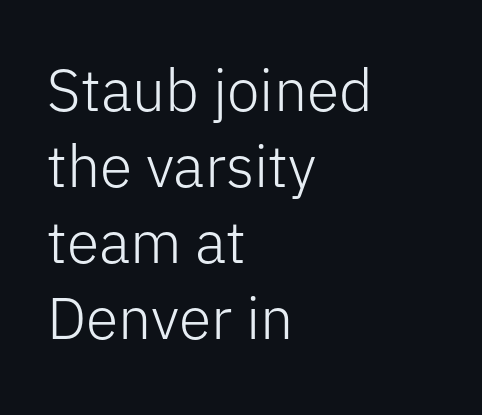
{"serif": "no", "italic": "no", "bold": "no", "weight": "light", "width": "normal", "stroke_contrast": "low", "x_height": "medium", "monospaced": "no", "underline": "no", "align": "left", "line_spacing": "normal", "line_spacing_ratio": 1.29, "letter_spacing": "normal", "letter_spacing_em": 0.0, "glyph_px": 59}
